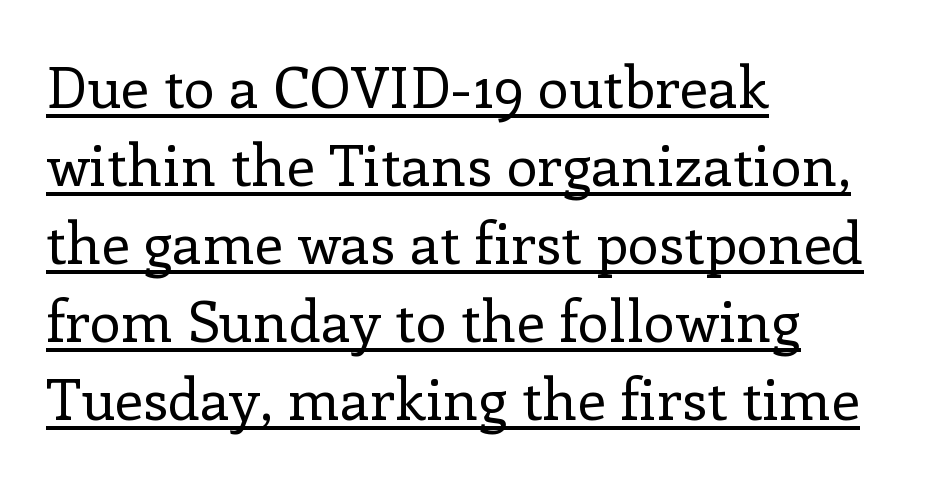
Classification — serif. Do the characters align in a grid? No, the font is proportional. Stem width sits at or under what a default text font uses. Upright lettering throughout.
